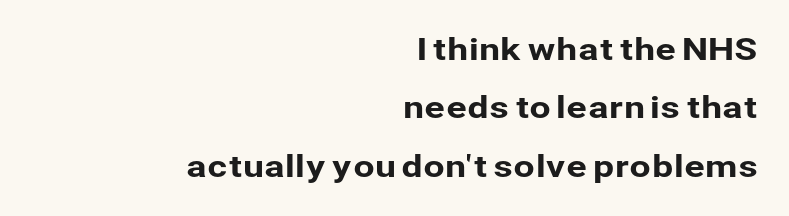
You can tell it's not italic because the verticals are truly vertical. Look at the tracking — it's just the regular setting, nothing added. Nothing sits at the stroke ends, so this counts as sans-serif. Here the designer chose a conventional face with non-uniform glyph widths. Leftover space on each line is placed entirely before the opening word. Underlining? Definitely not there.
